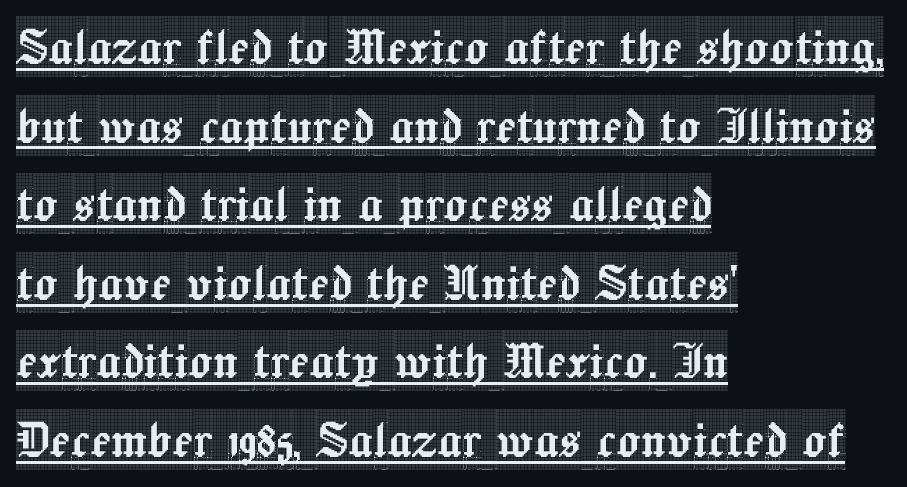
The image shows 60 px condensed serif type, upright; set left-aligned, normal line spacing (1.31x), normal letter spacing, underlined; a large x-height.
